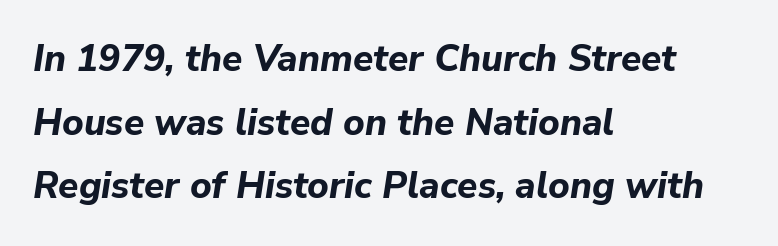
Has an underline been added? It has not. The passage shown is typed in a proportional face where columns would drift. Does extra space separate the letters? No, they use regular spacing. Plenty of ink on the page — the face is bold. The rendering applies a slant to the glyphs. Typeset ragged right — the left edge is the straight one.
